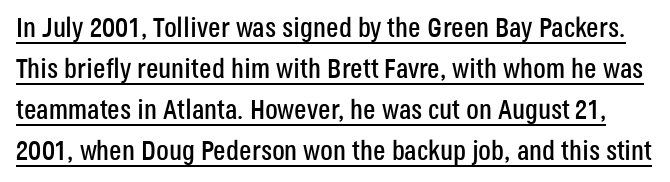
The image shows 28 px condensed sans-serif type, upright; set normal line spacing (1.47x), normal letter spacing, underlined; low stroke contrast and a large x-height.
